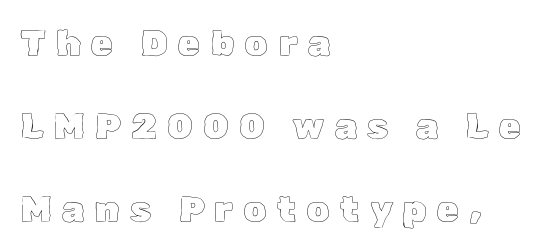
Characters follow at a spacing far wider than the type designer built in. Italic: no, the glyphs are upright roman. Bare-footed words on every line. This sample is left-justified, so line endings fall wherever the words run out. Proportional: the letters do not fall into vertical columns. The leading is generous, giving the passage an open texture.
